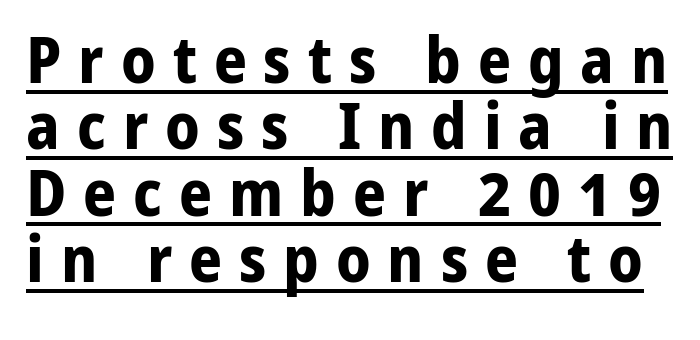
{"serif": "no", "italic": "no", "bold": "yes", "weight": "bold", "width": "normal", "stroke_contrast": "low", "x_height": "medium", "monospaced": "no", "underline": "yes", "line_spacing": "tight", "line_spacing_ratio": 1.02, "letter_spacing": "wide", "letter_spacing_em": 0.26, "glyph_px": 65}
